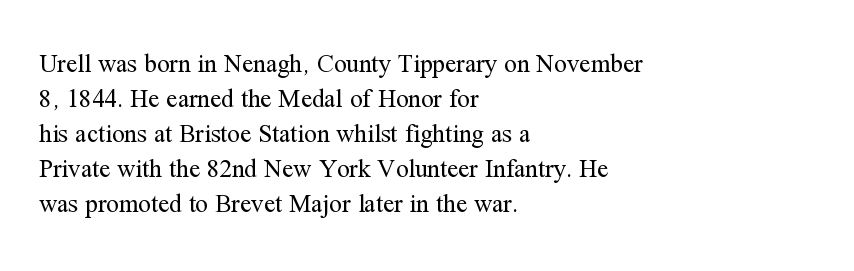
Q: Is the text bold? A: No.
Q: Is the text italic (slanted)? A: No, it is upright.
Q: Is the text underlined? A: No.
Q: How is the paragraph aligned? A: Left-aligned.
Q: Is the spacing between letters normal or unusually wide? A: Normal.
Q: Is the spacing between lines tight, normal or loose? A: Normal.
